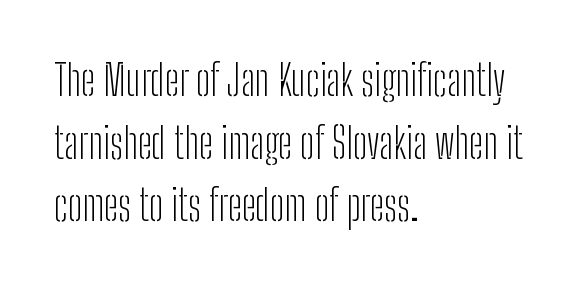
Typographically, this falls in the sans-serif category. Compared with a centered layout, this one pins lines to the left instead. The vertical gap from one line to the next is medium. A typesetter would mark this as roman, not italic.
